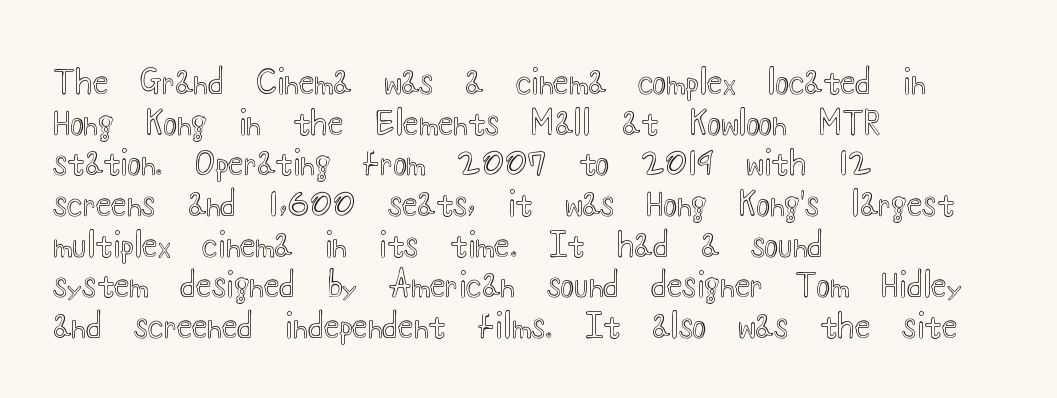
{"italic": "no", "width": "wide", "x_height": "small", "monospaced": "no", "underline": "no", "align": "left", "line_spacing": "normal", "line_spacing_ratio": 1.27, "letter_spacing": "normal", "letter_spacing_em": 0.0, "glyph_px": 32}
